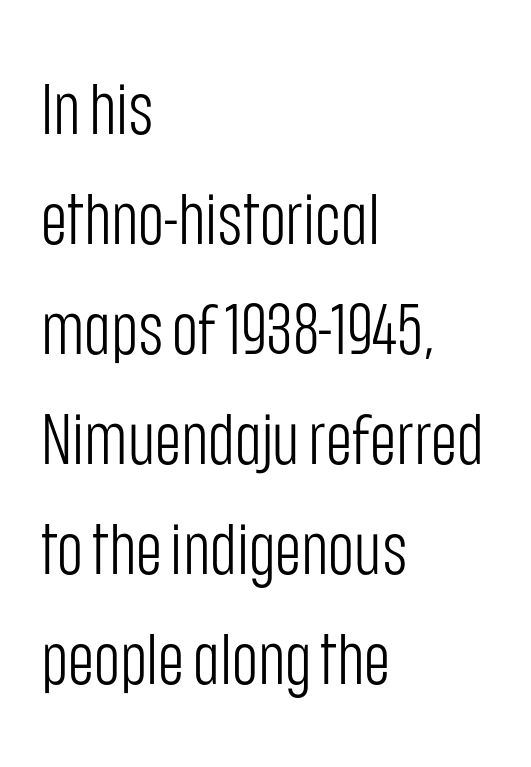
{"serif": "no", "italic": "no", "bold": "no", "weight": "light", "width": "condensed", "stroke_contrast": "low", "x_height": "large", "monospaced": "no", "underline": "no", "align": "left", "line_spacing": "normal", "line_spacing_ratio": 1.55, "letter_spacing": "normal", "letter_spacing_em": 0.0, "glyph_px": 71}
